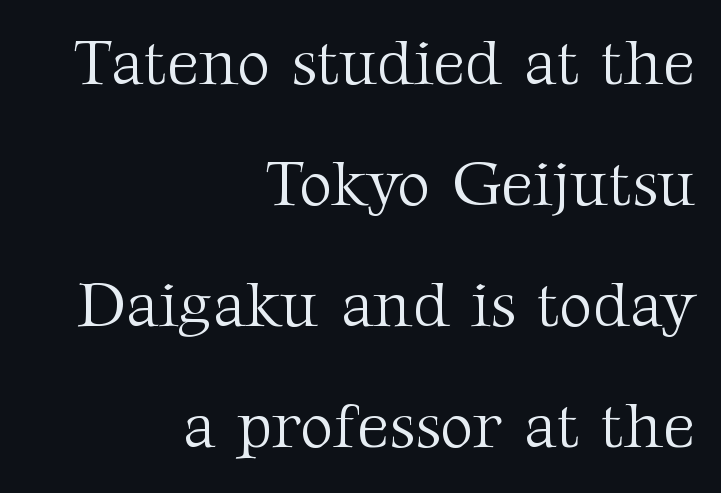
Q: Is the text bold? A: No.
Q: Is the text italic (slanted)? A: No, it is upright.
Q: Is the typeface a serif or a sans-serif typeface? A: Serif.
Q: Is the text underlined? A: No.
Q: How is the paragraph aligned? A: Right-aligned.
Q: Is the spacing between letters normal or unusually wide? A: Normal.
Q: Width (condensed, normal, or wide)? A: Normal.
Q: Stroke contrast? A: Medium.
Q: x-height? A: Medium.
Q: Monospaced? A: No.
